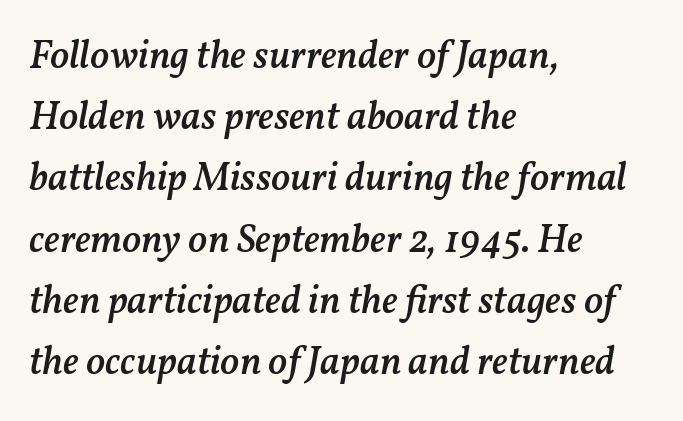
Q: Is the text bold? A: Semi-bold.
Q: Is the text italic (slanted)? A: Yes, it leans right by about 11 degrees.
Q: Is the text underlined? A: No.
Q: How is the paragraph aligned? A: Left-aligned.
Q: Is the spacing between letters normal or unusually wide? A: Normal.
Q: Is the spacing between lines tight, normal or loose? A: Normal.
Q: Width (condensed, normal, or wide)? A: Normal.
Q: Stroke contrast? A: Medium.
Q: x-height? A: Medium.
Q: Monospaced? A: No.
